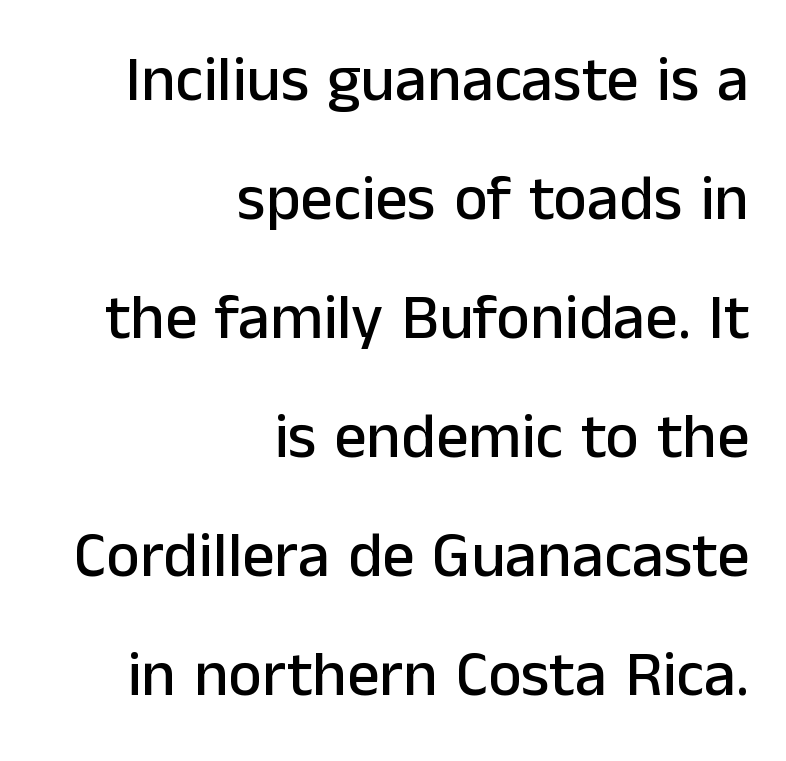
The image shows 64 px sans-serif type, upright; set right-aligned, line spacing 1.86x, normal letter spacing, not underlined; low stroke contrast and a medium x-height.
